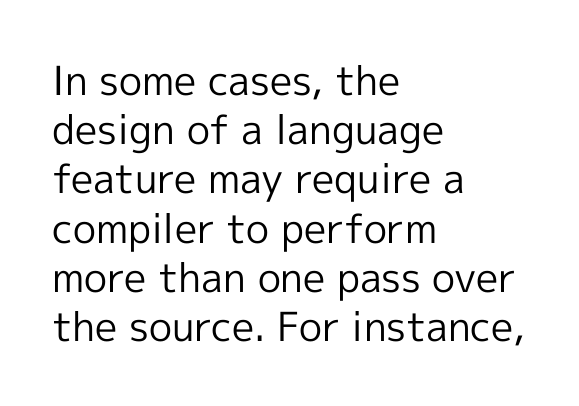
The image shows 40 px regular-weight sans-serif type, upright; set left-aligned, line spacing 1.23x, normal letter spacing, not underlined; a medium x-height.
